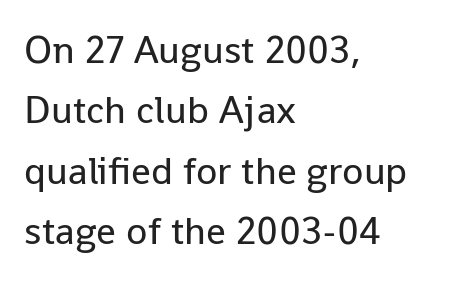
The space between consecutive lines is moderate. Serif or sans? Sans — the stroke terminals are bare. Stems here are at most as thick as an everyday book face. The foot of each line stays bare and open.
